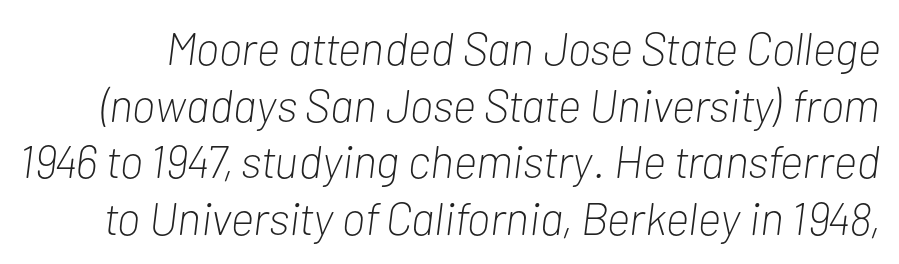
Q: Is the text bold? A: No.
Q: Is the text italic (slanted)? A: Yes, it leans right by about 7 degrees.
Q: Is the text underlined? A: No.
Q: Is the spacing between letters normal or unusually wide? A: Normal.
Q: Width (condensed, normal, or wide)? A: Condensed.
Q: Stroke contrast? A: Low.
Q: x-height? A: Medium.
Q: Monospaced? A: No.
